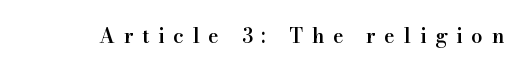
{"italic": "no", "bold": "semi", "underline": "no", "letter_spacing": "wide", "letter_spacing_em": 0.44, "glyph_px": 20}
